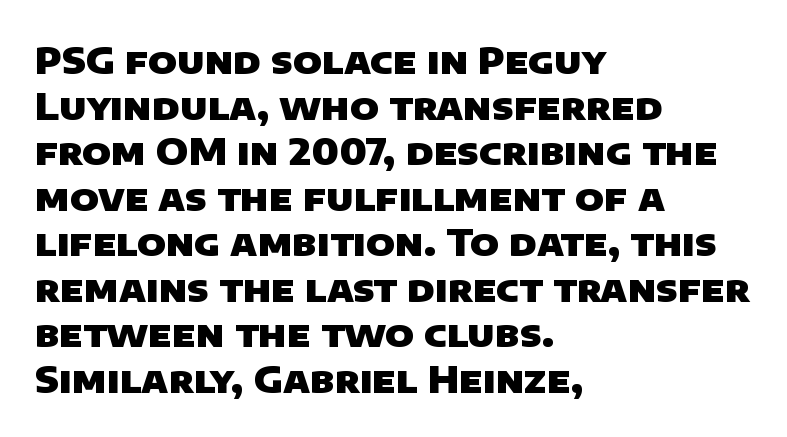
The image shows 37 px heavy sans-serif type; set left-aligned, line spacing 1.23x, normal letter spacing, not underlined; low stroke contrast and a large x-height.
